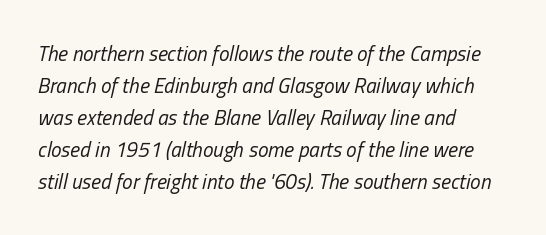
The image shows 21 px text type, italic (leaning right); set left-aligned, normal line spacing (1.52x), normal letter spacing, not underlined.
